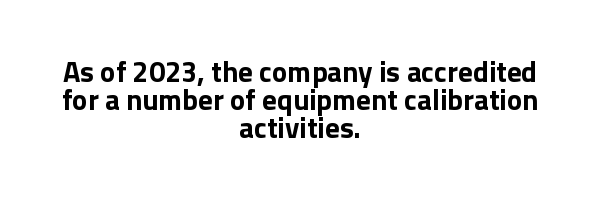
These lines stack symmetrically, like a column narrowing and widening about its center. Here the designer chose a conventional face with non-uniform glyph widths. Check the space under the baseline: it is left empty. I'd call this a sans setting — the letters go barefoot.
